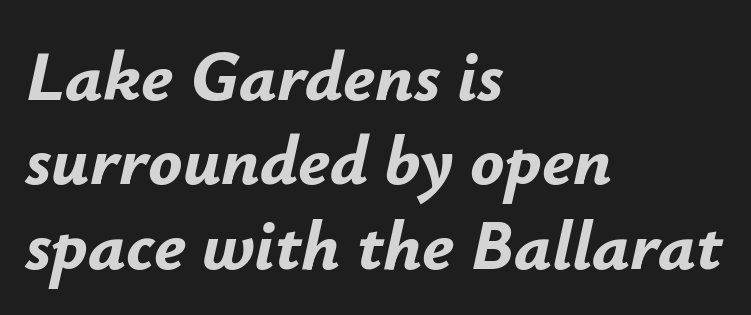
Q: Is the text bold? A: Yes.
Q: Is the text italic (slanted)? A: Yes, it leans right by about 12 degrees.
Q: Is the text underlined? A: No.
Q: How is the paragraph aligned? A: Left-aligned.
Q: Is the spacing between letters normal or unusually wide? A: Normal.
Q: Width (condensed, normal, or wide)? A: Normal.
Q: Stroke contrast? A: Low.
Q: x-height? A: Small.
Q: Monospaced? A: No.
